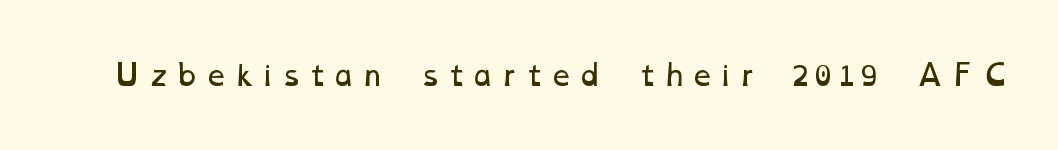
The weight would be labelled regular, book, light, or lighter still. Tracking here is generous; glyphs stand well apart from one another. The specimen omits any rule beneath the text block's lines. Character widths vary here, with narrow letters taking less room than wide ones.
